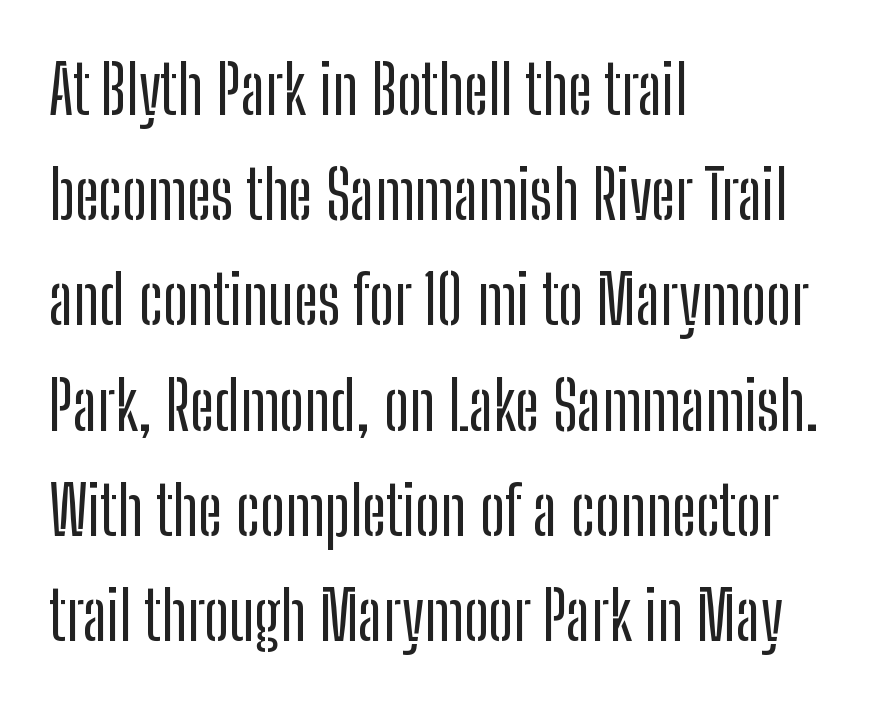
{"serif": "no", "italic": "no", "width": "condensed", "stroke_contrast": "low", "x_height": "medium", "monospaced": "no", "underline": "no", "align": "left", "line_spacing": "normal", "line_spacing_ratio": 1.57, "letter_spacing": "normal", "letter_spacing_em": 0.0, "glyph_px": 67}
